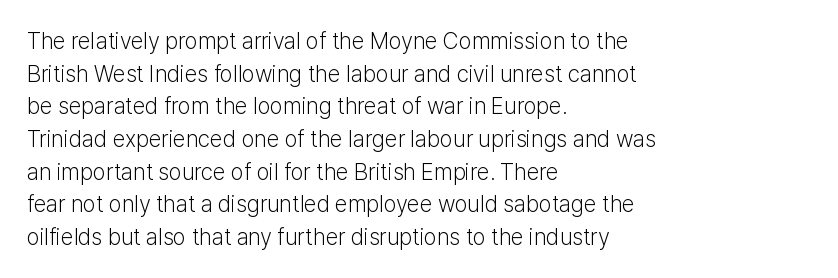
Characters follow at the spacing the type designer built in. The letterforms sit at book weight or below. Rendered with straight, roman letterforms. The rows are spaced the way most documents space them. The strip under each line holds only bare page.
